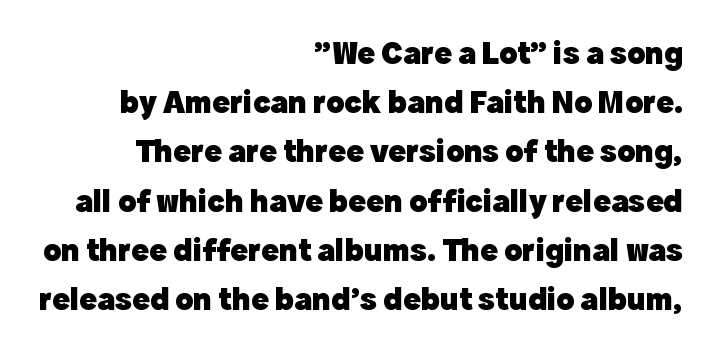
{"serif": "no", "italic": "no", "bold": "yes", "weight": "heavy", "width": "normal", "x_height": "medium", "monospaced": "no", "underline": "no", "align": "right", "line_spacing": "normal", "line_spacing_ratio": 1.49, "letter_spacing": "normal", "letter_spacing_em": 0.0, "glyph_px": 33}
